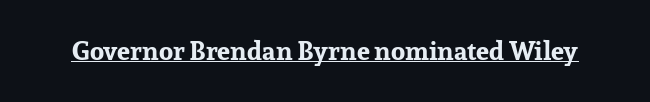
{"italic": "no", "bold": "yes", "underline": "yes", "letter_spacing": "normal", "letter_spacing_em": 0.0, "glyph_px": 26}
